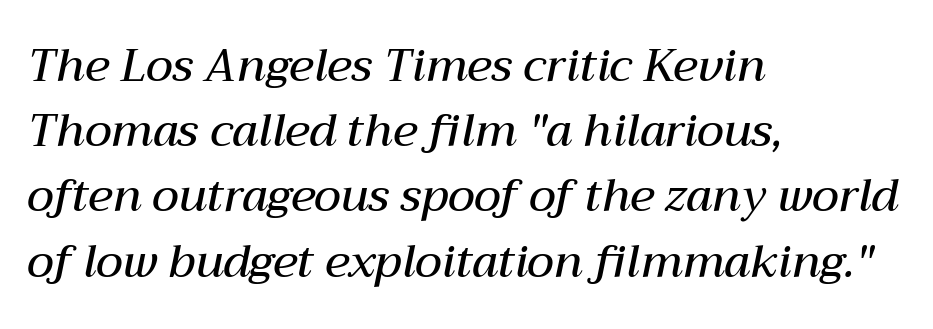
Q: Is the text bold? A: Semi-bold.
Q: Is the text italic (slanted)? A: Yes, it leans right by about 12 degrees.
Q: Is the text underlined? A: No.
Q: How is the paragraph aligned? A: Left-aligned.
Q: Is the spacing between letters normal or unusually wide? A: Normal.
Q: Is the spacing between lines tight, normal or loose? A: Normal.
Q: Width (condensed, normal, or wide)? A: Normal.
Q: Stroke contrast? A: Medium.
Q: x-height? A: Medium.
Q: Monospaced? A: No.
